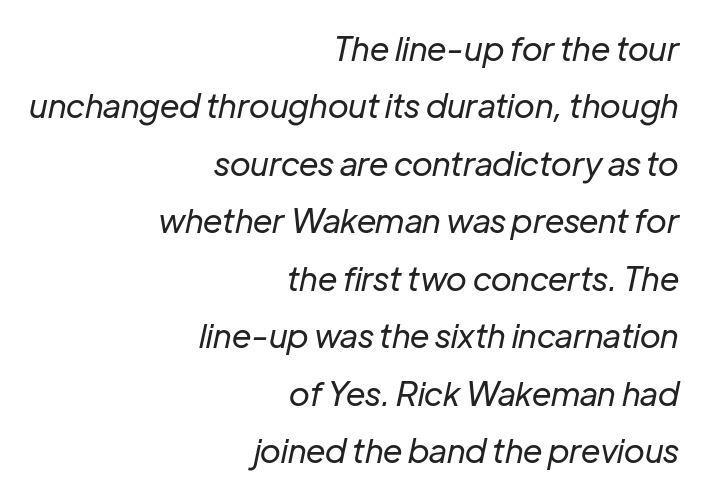
{"italic": "yes", "lean": "right", "slant_degrees": 12, "bold": "no", "weight": "regular", "width": "normal", "stroke_contrast": "low", "x_height": "medium", "monospaced": "no", "underline": "no", "align": "right", "line_spacing_ratio": 1.74, "letter_spacing": "normal", "letter_spacing_em": 0.0, "glyph_px": 33}
